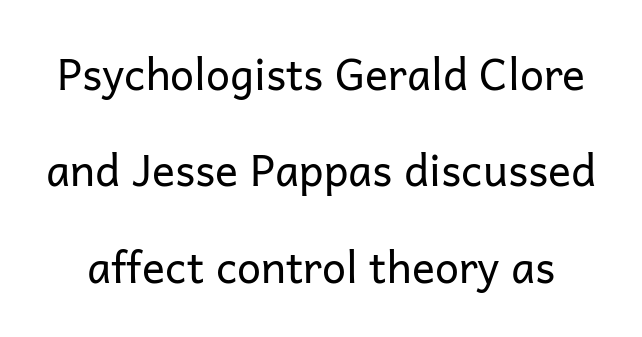
{"serif": "no", "italic": "no", "bold": "no", "weight": "regular", "width": "normal", "stroke_contrast": "low", "x_height": "medium", "monospaced": "no", "underline": "no", "line_spacing": "loose", "line_spacing_ratio": 2.24, "letter_spacing": "normal", "letter_spacing_em": 0.0, "glyph_px": 43}
